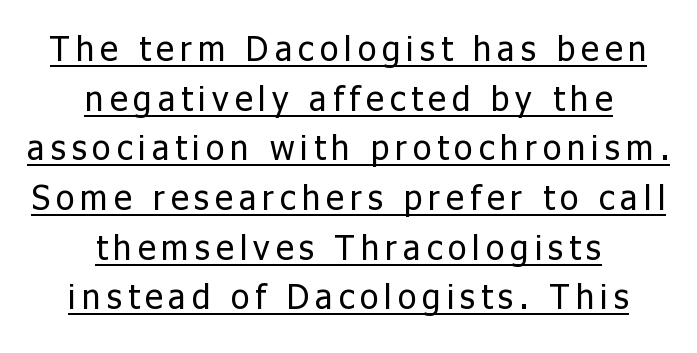
The image shows 34 px regular-weight sans-serif type, upright; set centered, normal line spacing (1.46x), underlined; low stroke contrast and a medium x-height.
